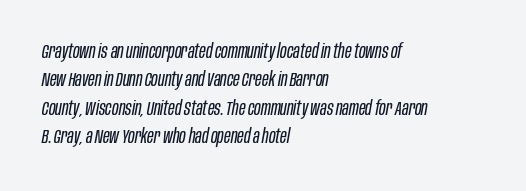
{"italic": "yes", "lean": "right", "slant_degrees": 10, "bold": "no", "underline": "no", "align": "left", "line_spacing": "normal", "line_spacing_ratio": 1.42, "letter_spacing": "normal", "letter_spacing_em": 0.0, "glyph_px": 20}
